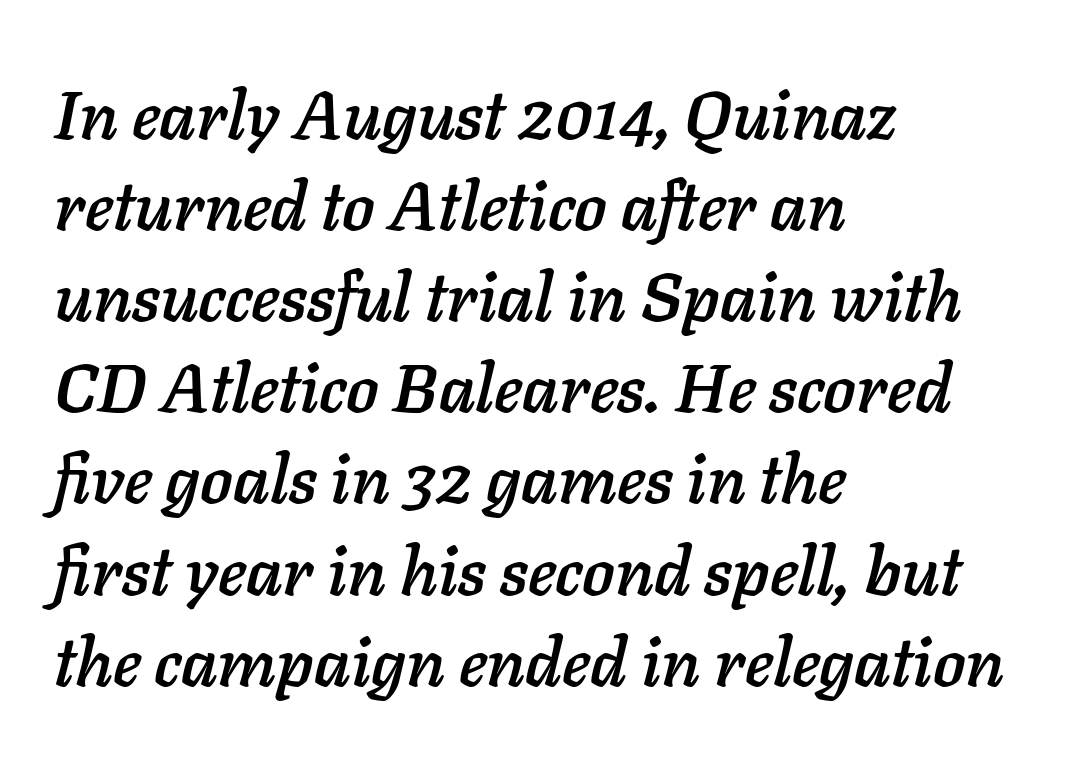
{"italic": "yes", "lean": "right", "slant_degrees": 11, "width": "normal", "stroke_contrast": "low", "x_height": "medium", "monospaced": "no", "underline": "no", "align": "left", "line_spacing": "normal", "line_spacing_ratio": 1.34, "letter_spacing": "normal", "letter_spacing_em": 0.0, "glyph_px": 68}
